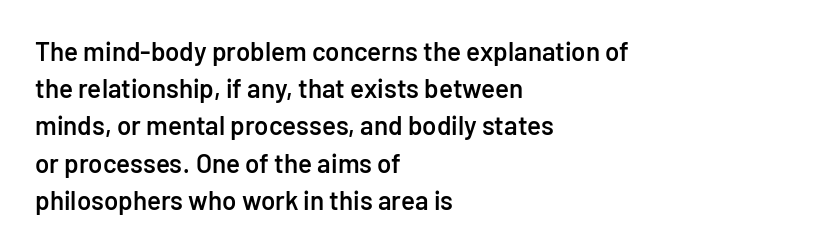
The strokes are fattened partway — semibold, not bold. The rendering uses a moderate line-height, typical for paragraphs. This sample uses plain, unmodified letter spacing. Any mark beneath the type? The region is blank.
